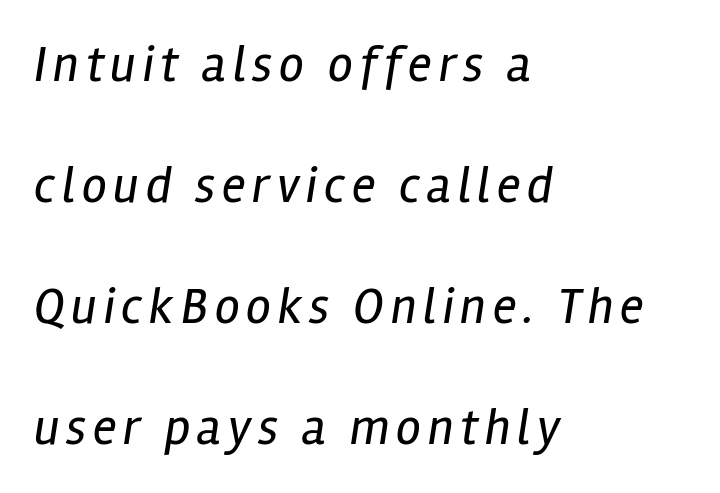
All the whitespace from short lines collects on the right. Check under the words: just untouched page. Is the stroke heavy? The answer is a plain regular-or-lighter. The axis of the letterforms is tilted away from vertical. Notice the wide empty band between every row — that's loose leading.
